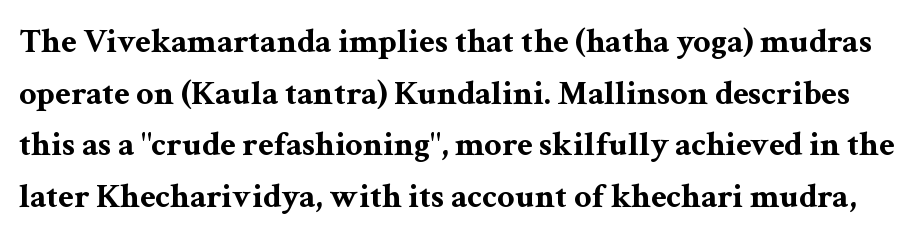
The image shows 34 px bold, wide serif type, upright; set normal line spacing (1.52x), normal letter spacing, not underlined; medium stroke contrast and a medium x-height.
